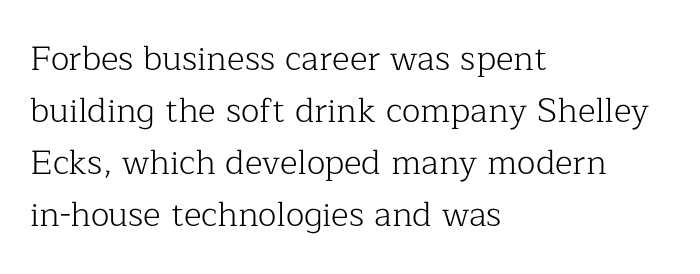
This sample uses a serif face. Heft: none added — not bold. One-word summary of the alignment: left. The rendering uses a moderate line-height, typical for paragraphs.
